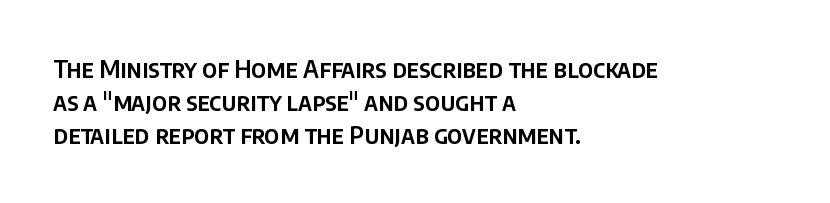
The type sits square on the baseline with zero lean. Students, observe: this is what conventionally led text looks like. Notice how the passage keeps a crisp vertical edge on the left only. Lines of text with bare space underneath.
